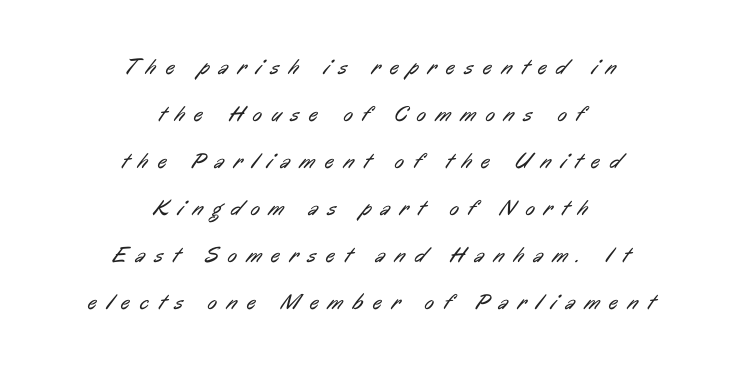
Stems and bowls with no extra thickness — not bold. Vertically, the passage feels expansive, rows floating well apart. Quick note: underline off. The tracking jumps out immediately: characters are airy and widely separated.
